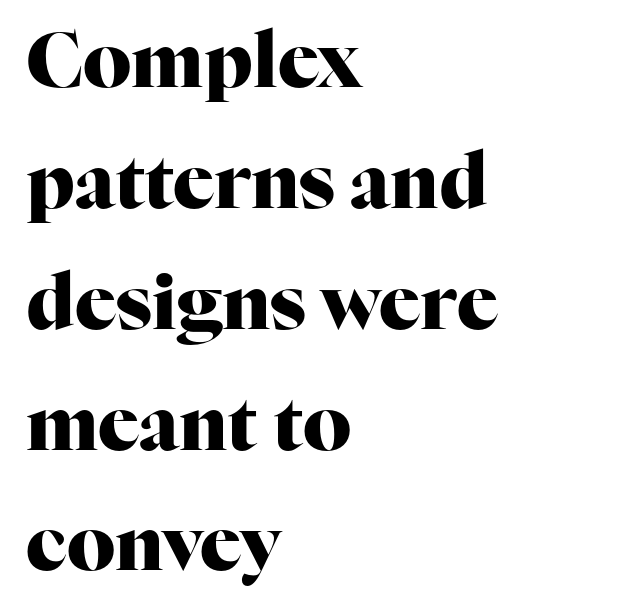
Check the space under the baseline: it is left empty. The rendering uses a moderate line-height, typical for paragraphs. Short note: letters normally spaced. Typeset ragged right — the left edge is the straight one.
